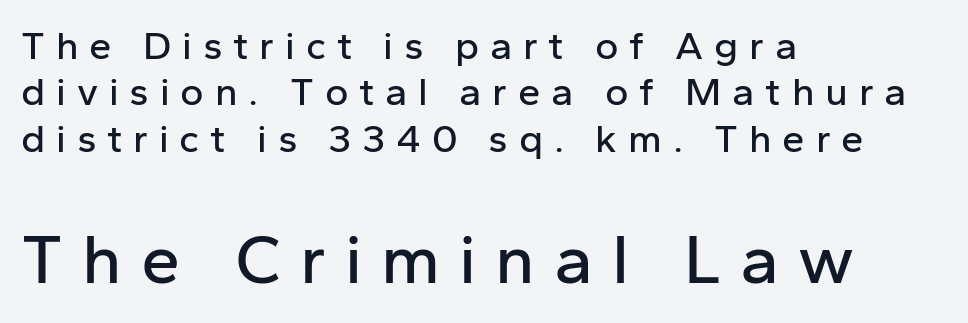
Q: Is the text italic (slanted)? A: No, it is upright.
Q: Is the typeface a serif or a sans-serif typeface? A: Sans-serif.
Q: Is the text underlined? A: No.
Q: How is the paragraph aligned? A: Left-aligned.
Q: Is the spacing between letters normal or unusually wide? A: Unusually wide.
Q: Which block of text is set in a larger size, the first (top) or the second (bottom)? A: The second (bottom) one.
Q: Width (condensed, normal, or wide)? A: Normal.
Q: Stroke contrast? A: Low.
Q: x-height? A: Medium.
Q: Monospaced? A: No.
